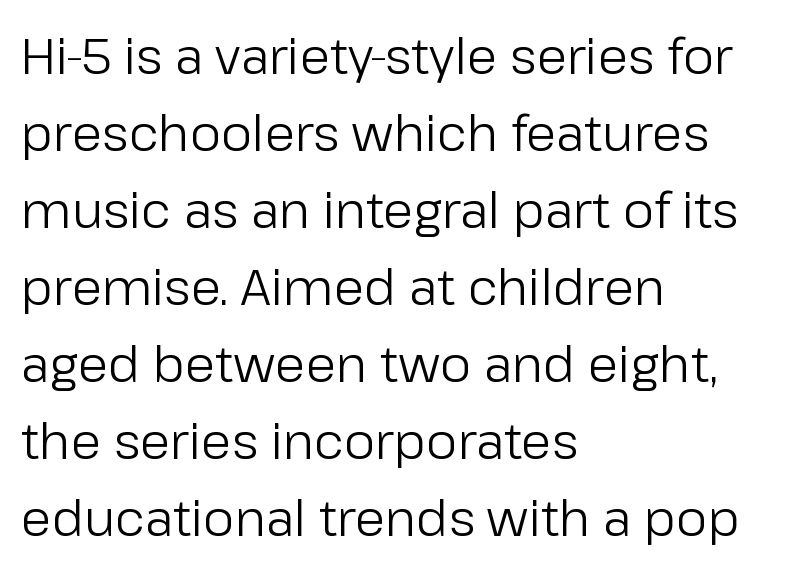
{"serif": "no", "italic": "no", "bold": "no", "weight": "regular", "width": "normal", "stroke_contrast": "low", "x_height": "medium", "monospaced": "no", "underline": "no", "align": "left", "line_spacing": "normal", "line_spacing_ratio": 1.57, "letter_spacing": "normal", "letter_spacing_em": 0.0, "glyph_px": 49}
